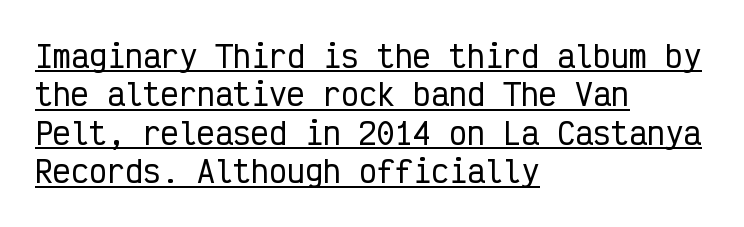
The image shows 30 px condensed sans-serif type, upright, monospaced; set left-aligned, normal line spacing (1.28x), normal letter spacing, underlined; low stroke contrast and a medium x-height.
